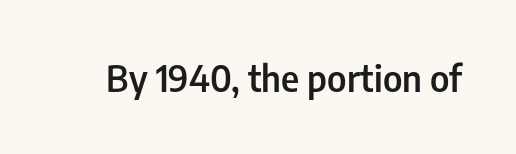
{"serif": "no", "italic": "no", "bold": "semi", "weight": "semibold", "width": "condensed", "stroke_contrast": "low", "x_height": "medium", "monospaced": "no", "underline": "no", "letter_spacing": "normal", "letter_spacing_em": 0.0, "glyph_px": 36}
